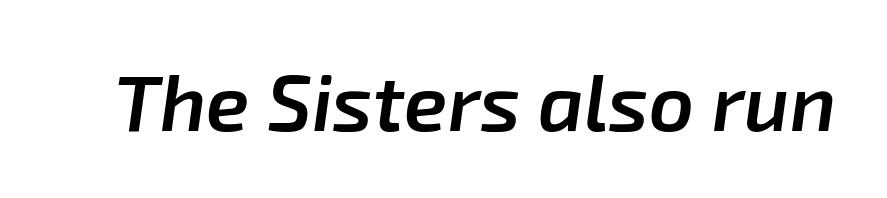
The glyphs are unaccompanied by any horizontal stroke below them. The lettering tilts uniformly, giving the passage an italic look. On the weight axis this lands at semibold, roughly 600. The rendering uses natural spacing where letterforms have individual widths. The line texture is even and compact thanks to regular tracking.
